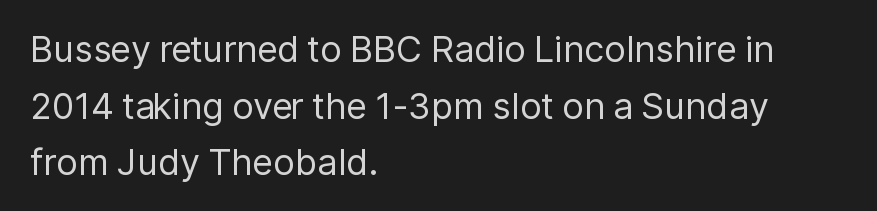
{"serif": "no", "italic": "no", "bold": "no", "weight": "regular", "width": "normal", "stroke_contrast": "low", "x_height": "medium", "monospaced": "no", "underline": "no", "align": "left", "line_spacing": "normal", "line_spacing_ratio": 1.57, "letter_spacing": "normal", "letter_spacing_em": 0.0, "glyph_px": 36}
